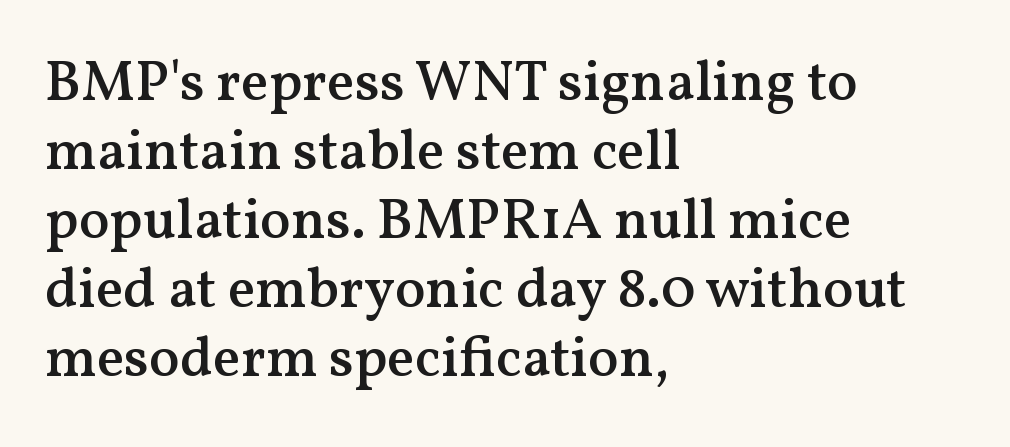
The image shows 57 px semibold serif type, upright; set left-aligned, line spacing 1.21x, normal letter spacing, not underlined; medium stroke contrast and a medium x-height.
